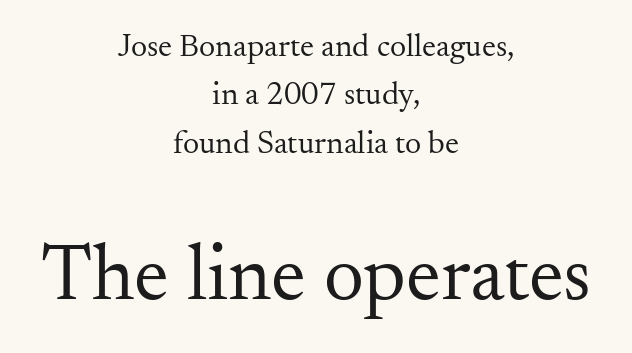
{"serif": "yes", "italic": "no", "bold": "no", "weight": "regular", "width": "normal", "stroke_contrast": "medium", "x_height": "small", "monospaced": "no", "underline": "no", "align": "center", "line_spacing": "normal", "line_spacing_ratio": 1.51, "letter_spacing": "normal", "letter_spacing_em": 0.0, "larger_block": "second", "size_ratio": 2.47, "glyph_px": 79}
